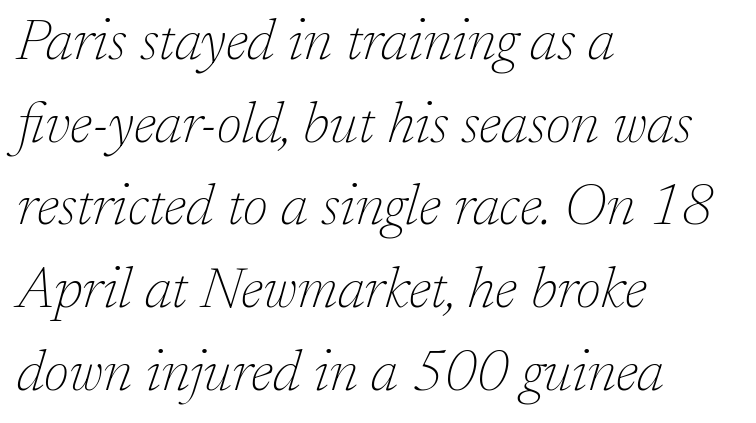
The image shows 57 px thin serif type, italic (leaning right); set left-aligned, normal line spacing (1.45x), normal letter spacing, not underlined; low stroke contrast and a medium x-height.
